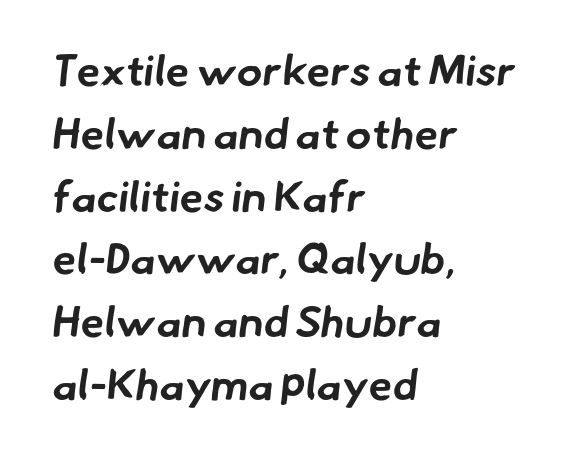
Inter-character spacing is left at the font's built-in metrics. Which margin do the lines hug? The left one — the right edge is uneven. These lines are composed in type without serifs. Only glyphs here, with clear space below each row. A typesetter would call this proportional, since set widths differ per character.
